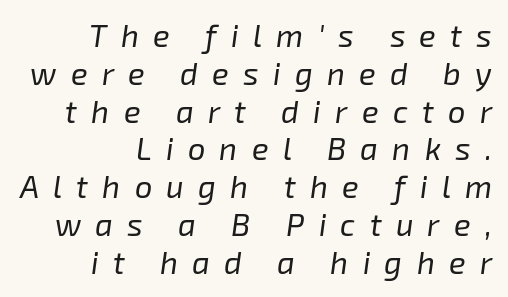
Q: Is the text bold? A: No.
Q: Is the text italic (slanted)? A: Yes, it leans right by about 8 degrees.
Q: Is the text underlined? A: No.
Q: How is the paragraph aligned? A: Right-aligned.
Q: Is the spacing between letters normal or unusually wide? A: Unusually wide.
Q: Width (condensed, normal, or wide)? A: Normal.
Q: Stroke contrast? A: Low.
Q: x-height? A: Medium.
Q: Monospaced? A: No.
